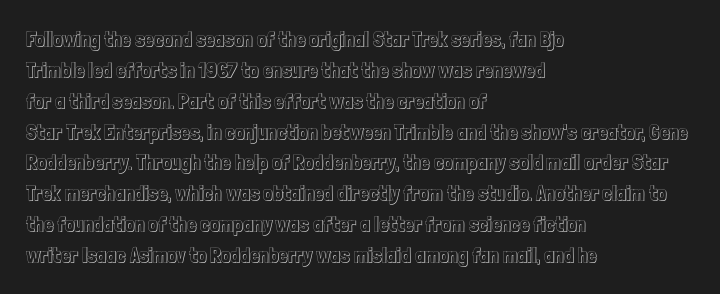
The image shows 21 px text type, upright; set left-aligned, normal line spacing (1.47x), normal letter spacing, not underlined.
